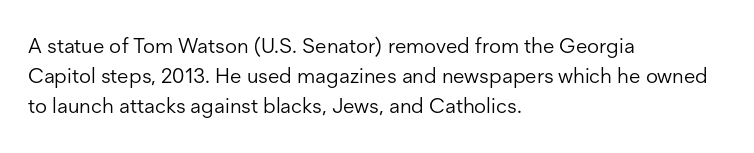
Quick note: interline space is typical. Nothing unusual about the tracking: characters are spaced as the font intends. Unmarked baselines from the first word to the last. No italicization has been applied; the sample stays upright.
